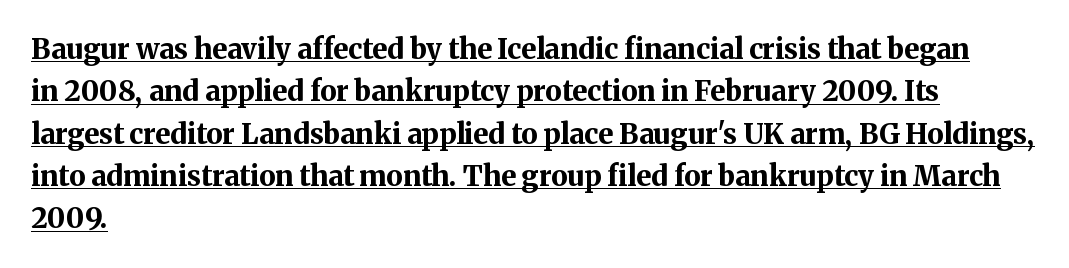
Q: Is the text bold? A: Yes.
Q: Is the text italic (slanted)? A: No, it is upright.
Q: Is the typeface a serif or a sans-serif typeface? A: Serif.
Q: Is the text underlined? A: Yes.
Q: How is the paragraph aligned? A: Left-aligned.
Q: Is the spacing between letters normal or unusually wide? A: Normal.
Q: Is the spacing between lines tight, normal or loose? A: Normal.
Q: Width (condensed, normal, or wide)? A: Normal.
Q: Stroke contrast? A: Medium.
Q: x-height? A: Medium.
Q: Monospaced? A: No.
